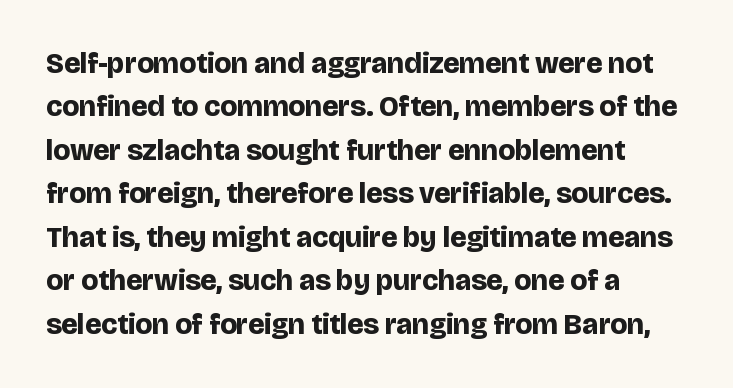
The image shows 29 px bold sans-serif type, upright; set left-aligned, normal line spacing (1.5x), normal letter spacing, not underlined; low stroke contrast and a large x-height.
